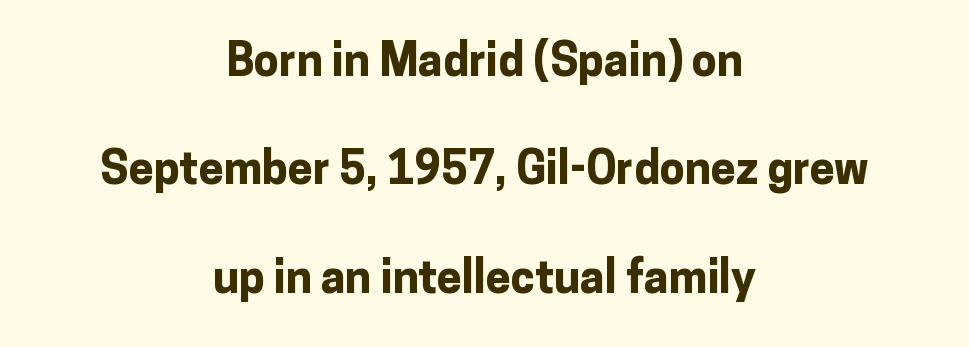
Q: Is the text bold? A: Yes.
Q: Is the text italic (slanted)? A: No, it is upright.
Q: Is the typeface a serif or a sans-serif typeface? A: Sans-serif.
Q: Is the text underlined? A: No.
Q: How is the paragraph aligned? A: Centered.
Q: Is the spacing between letters normal or unusually wide? A: Normal.
Q: Is the spacing between lines tight, normal or loose? A: Loose.
Q: Width (condensed, normal, or wide)? A: Normal.
Q: Stroke contrast? A: Low.
Q: x-height? A: Medium.
Q: Monospaced? A: No.
